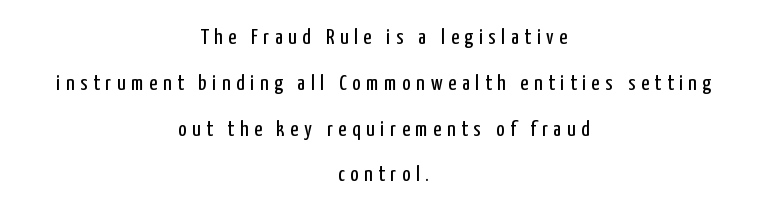
The image shows 22 px text type, upright; set centered, loose line spacing (2.08x), unusually wide letter spacing (+0.26 em), not underlined.
